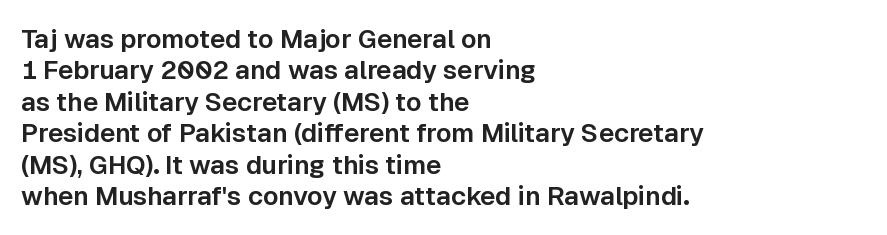
Q: Is the text italic (slanted)? A: No, it is upright.
Q: Is the text underlined? A: No.
Q: How is the paragraph aligned? A: Left-aligned.
Q: Is the spacing between letters normal or unusually wide? A: Normal.
